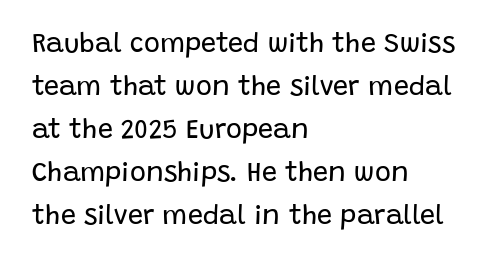
Q: Is the text bold? A: No.
Q: Is the text italic (slanted)? A: No, it is upright.
Q: Is the text underlined? A: No.
Q: How is the paragraph aligned? A: Left-aligned.
Q: Is the spacing between letters normal or unusually wide? A: Normal.
Q: Is the spacing between lines tight, normal or loose? A: Normal.
